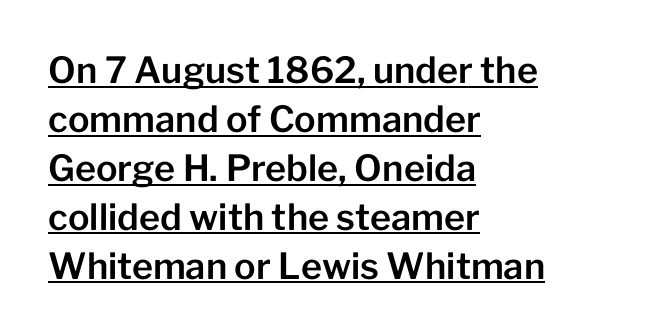
The text was rendered using a sans face with plain stroke endings. The rendering uses natural spacing where letterforms have individual widths. Visually the block forms a straight wall on the left and a jagged coastline on the right. Honestly, the underline is the first thing you notice here. Caption: standard tracking, unaltered. This is the regular roman posture of the typeface.
